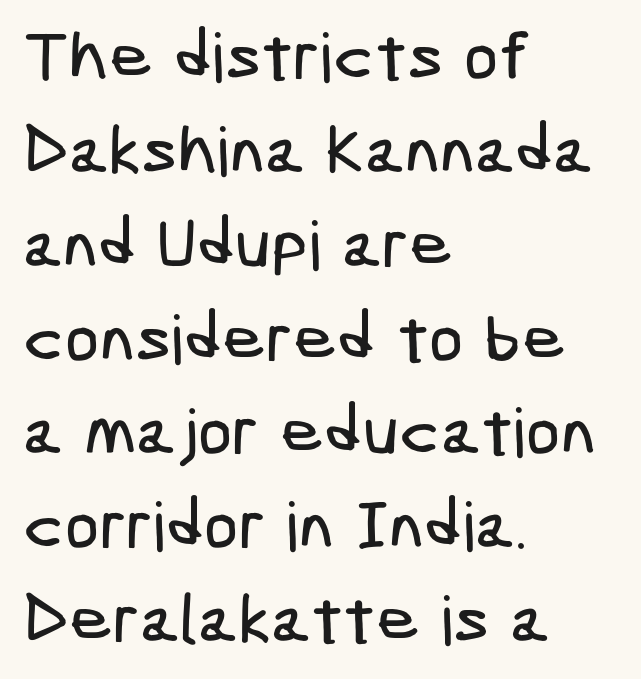
The image shows 68 px condensed sans-serif type; set left-aligned, normal line spacing (1.38x), normal letter spacing, not underlined; low stroke contrast and a medium x-height.
